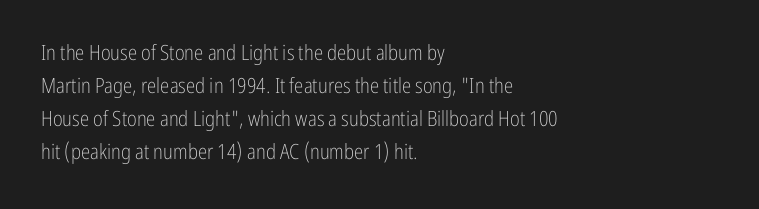
Q: Is the text bold? A: No.
Q: Is the text italic (slanted)? A: No, it is upright.
Q: Is the text underlined? A: No.
Q: How is the paragraph aligned? A: Left-aligned.
Q: Is the spacing between letters normal or unusually wide? A: Normal.
Q: Is the spacing between lines tight, normal or loose? A: Normal.
